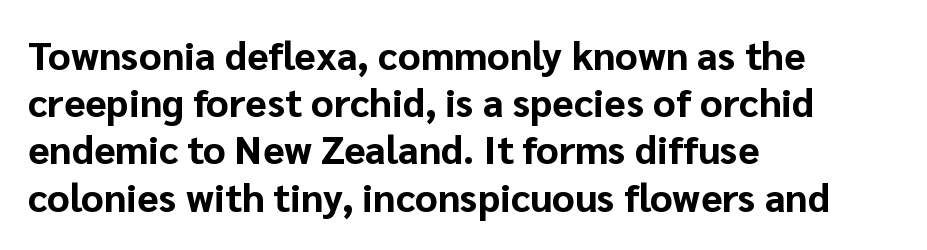
The rag falls on the right side of this text block. A roman cut, with each character standing at attention. Nobody touched the tracking dial on this one. Each glyph is drawn with heavy, bold strokes. Bare-footed words on every line.
